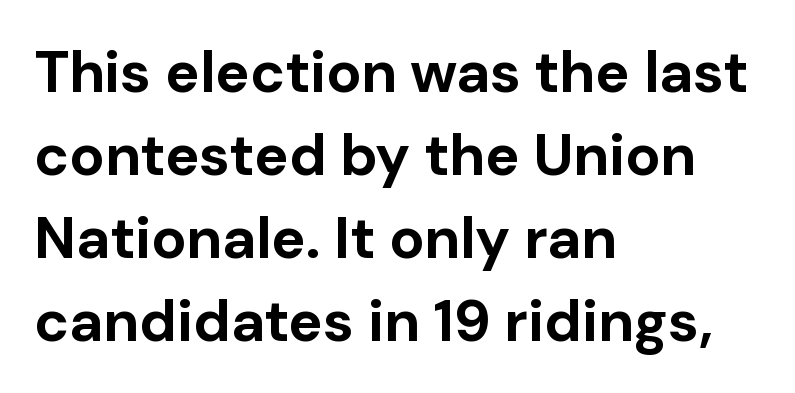
The image shows 58 px bold sans-serif type, upright; set left-aligned, normal line spacing (1.43x), normal letter spacing, not underlined; low stroke contrast and a medium x-height.
